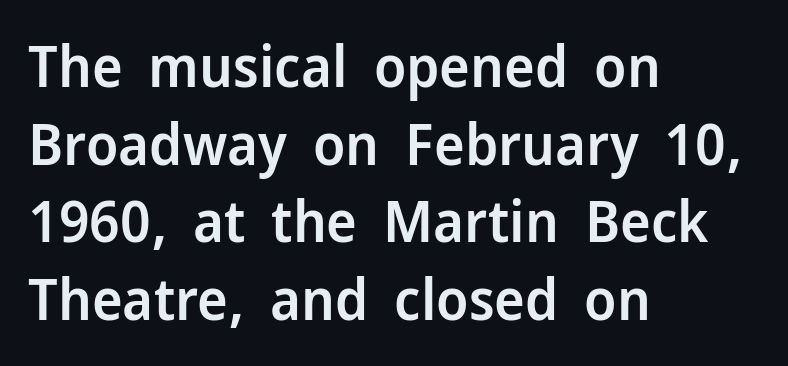
Evenly set lines give the paragraph a standard silhouette. Summary of weight: moderately heavy, a semibold. The gaps between neighbouring characters are ordinary and unremarkable. Does the type have serifs? No, each stem ends abruptly.
